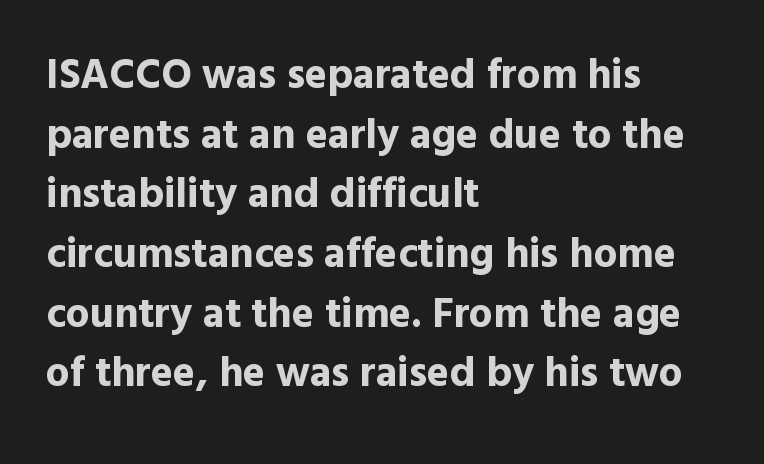
{"serif": "no", "italic": "no", "bold": "yes", "weight": "bold", "width": "normal", "x_height": "medium", "monospaced": "no", "underline": "no", "align": "left", "line_spacing": "normal", "line_spacing_ratio": 1.42, "letter_spacing": "normal", "letter_spacing_em": 0.0, "glyph_px": 42}
